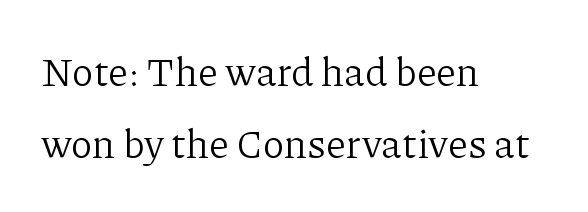
Does extra space separate the letters? No, they use regular spacing. The lines in this sample share a left origin and differ only in where they stop. Letterform terminals end in serifs throughout the passage. The face used here is proportionally spaced, like ordinary book or web type.
